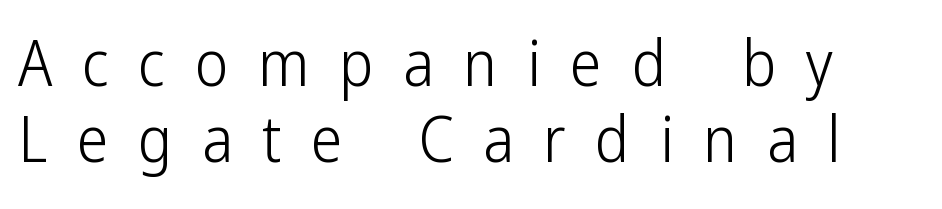
Words float on clear page, feet unadorned. Do the characters align in a grid? No, the font is proportional. Is the letter spacing exaggerated? Yes — the characters are pushed far apart. Look at the bottom of the vertical strokes: they stop flat, with no serifs. The typeface has the unassuming heft of standard copy or less. Is the block centered? No — it sits flush against the left margin.
